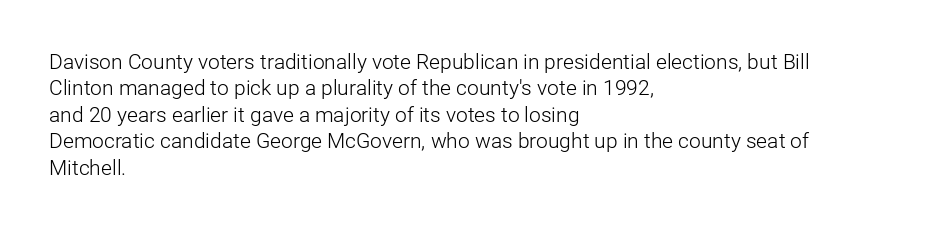
{"italic": "no", "bold": "no", "underline": "no", "align": "left", "line_spacing": "normal", "line_spacing_ratio": 1.26, "letter_spacing": "normal", "letter_spacing_em": 0.0, "glyph_px": 21}
